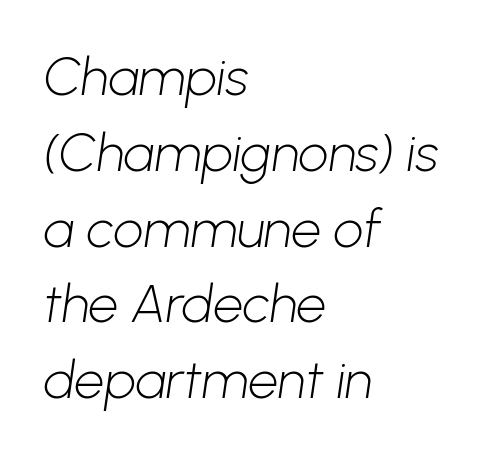
The image shows 53 px light sans-serif type; set left-aligned, normal line spacing (1.43x), normal letter spacing, not underlined; low stroke contrast and a medium x-height.
